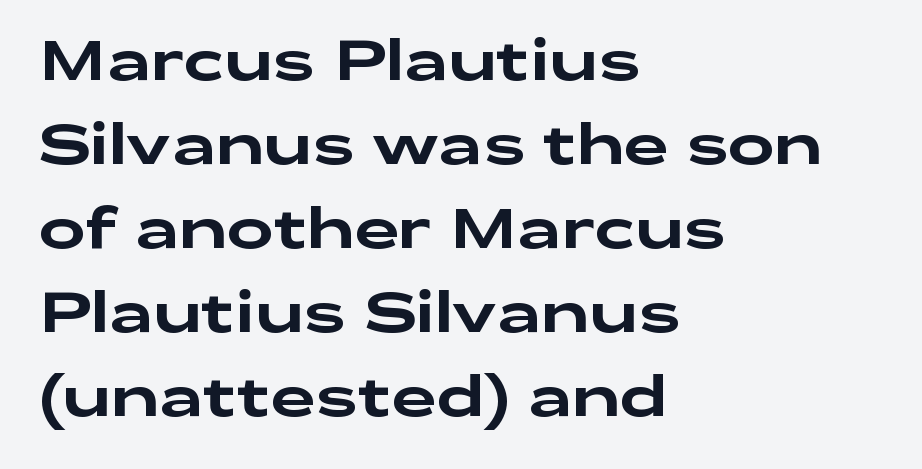
Q: Is the text italic (slanted)? A: No, it is upright.
Q: Is the typeface a serif or a sans-serif typeface? A: Sans-serif.
Q: Is the text underlined? A: No.
Q: How is the paragraph aligned? A: Left-aligned.
Q: Is the spacing between letters normal or unusually wide? A: Normal.
Q: Is the spacing between lines tight, normal or loose? A: Normal.
Q: Width (condensed, normal, or wide)? A: Wide.
Q: Stroke contrast? A: Low.
Q: x-height? A: Medium.
Q: Monospaced? A: No.
